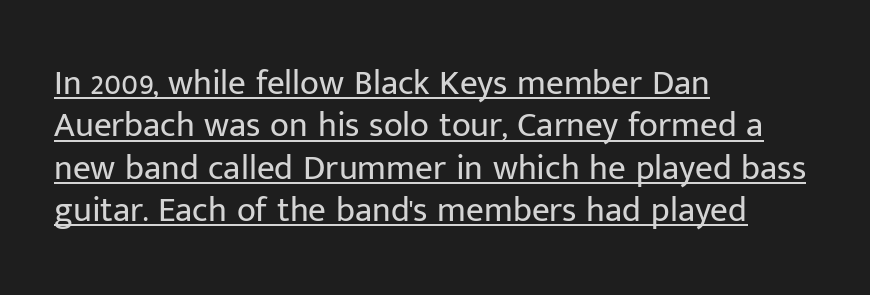
{"serif": "no", "italic": "no", "bold": "no", "weight": "regular", "width": "normal", "stroke_contrast": "low", "x_height": "medium", "monospaced": "no", "underline": "yes", "align": "left", "line_spacing_ratio": 1.21, "letter_spacing": "normal", "letter_spacing_em": 0.0, "glyph_px": 35}
